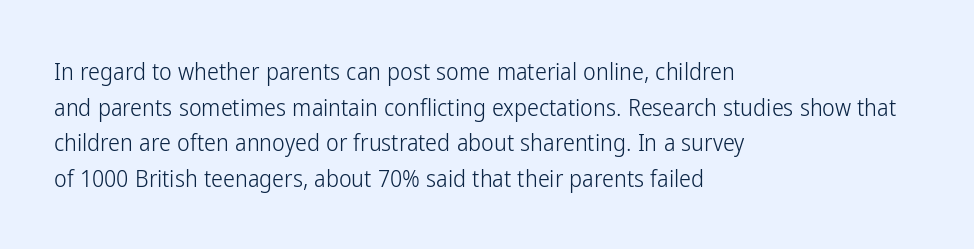
The image shows 24 px text type, upright; set left-aligned, normal line spacing (1.48x), normal letter spacing, not underlined.
